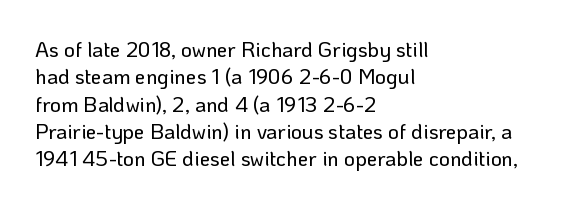
Q: Is the text italic (slanted)? A: No, it is upright.
Q: Is the text underlined? A: No.
Q: How is the paragraph aligned? A: Left-aligned.
Q: Is the spacing between letters normal or unusually wide? A: Normal.
Q: Is the spacing between lines tight, normal or loose? A: Normal.
